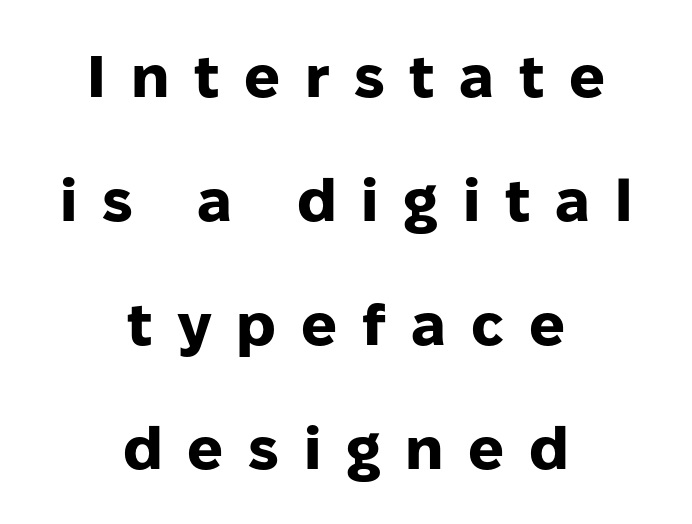
Q: Is the text bold? A: Yes.
Q: Is the text italic (slanted)? A: No, it is upright.
Q: Is the typeface a serif or a sans-serif typeface? A: Sans-serif.
Q: Is the text underlined? A: No.
Q: How is the paragraph aligned? A: Centered.
Q: Is the spacing between letters normal or unusually wide? A: Unusually wide.
Q: Is the spacing between lines tight, normal or loose? A: Loose.
Q: Width (condensed, normal, or wide)? A: Normal.
Q: Stroke contrast? A: Low.
Q: x-height? A: Medium.
Q: Monospaced? A: No.
